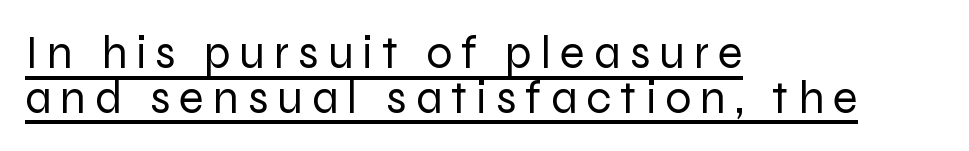
Q: Is the text bold? A: No.
Q: Is the text italic (slanted)? A: No, it is upright.
Q: Is the typeface a serif or a sans-serif typeface? A: Sans-serif.
Q: Is the text underlined? A: Yes.
Q: How is the paragraph aligned? A: Left-aligned.
Q: Is the spacing between letters normal or unusually wide? A: Unusually wide.
Q: Is the spacing between lines tight, normal or loose? A: Tight.
Q: Width (condensed, normal, or wide)? A: Normal.
Q: Stroke contrast? A: Low.
Q: x-height? A: Medium.
Q: Monospaced? A: No.
